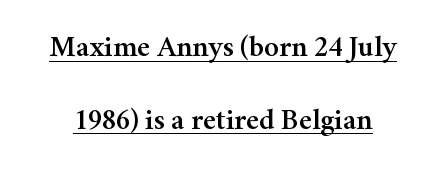
This block would shrink considerably if given ordinary leading; it's expanded now. Honestly, the underline is the first thing you notice here. The specimen reads as upright at a glance. Think of a printed novel: that variable character pitch is what you see here. Check where the strokes stop: tiny serifs finish them off. The letterforms sit shoulder to shoulder at normal distance.
